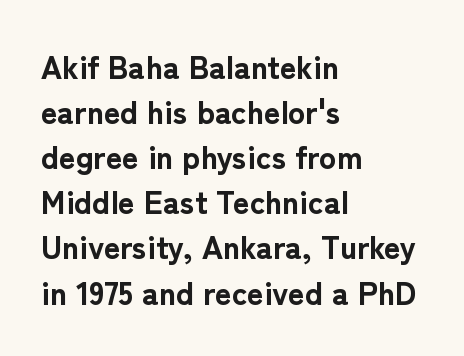
Q: Is the text bold? A: Yes.
Q: Is the text italic (slanted)? A: No, it is upright.
Q: Is the typeface a serif or a sans-serif typeface? A: Sans-serif.
Q: Is the text underlined? A: No.
Q: How is the paragraph aligned? A: Left-aligned.
Q: Is the spacing between letters normal or unusually wide? A: Normal.
Q: Is the spacing between lines tight, normal or loose? A: Normal.
Q: Width (condensed, normal, or wide)? A: Normal.
Q: Stroke contrast? A: Low.
Q: x-height? A: Medium.
Q: Monospaced? A: No.
